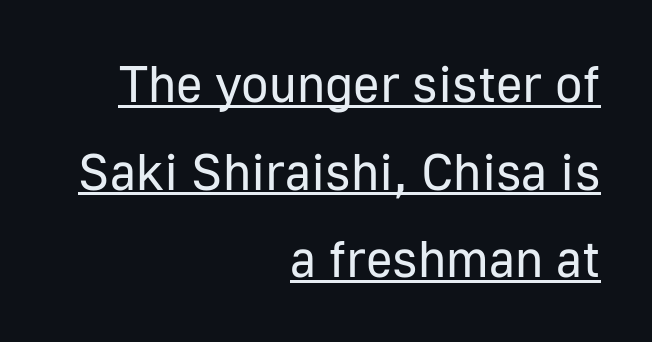
The image shows 51 px regular-weight sans-serif type, upright; set right-aligned, line spacing 1.72x, normal letter spacing, underlined; low stroke contrast and a medium x-height.
